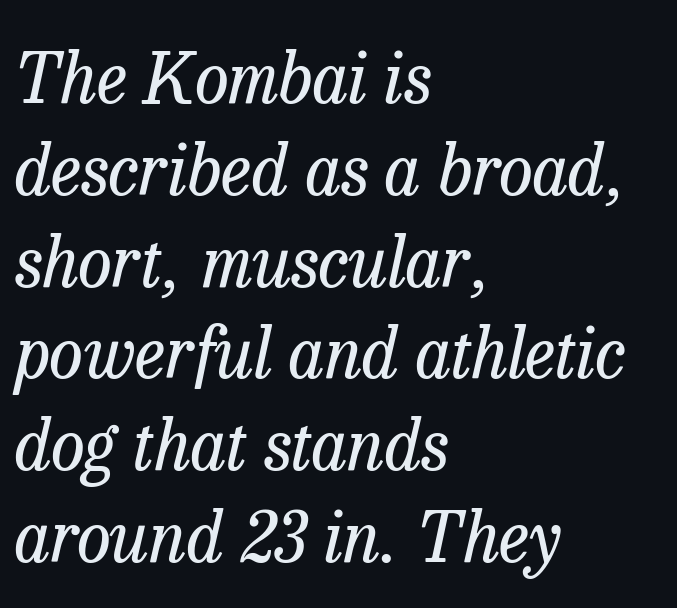
The image shows 69 px regular-weight serif type, italic (leaning right); set left-aligned, normal line spacing (1.33x), normal letter spacing, not underlined; low stroke contrast and a medium x-height.
